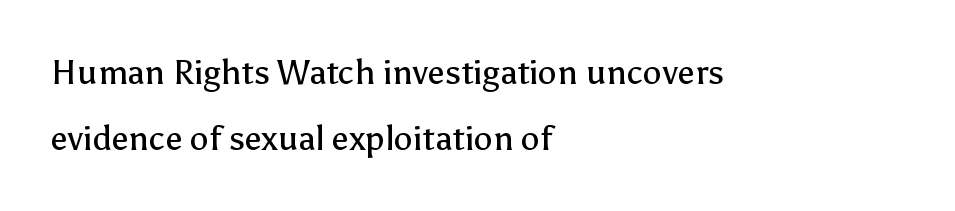
Q: Is the text bold? A: No.
Q: Is the text italic (slanted)? A: No, it is upright.
Q: Is the typeface a serif or a sans-serif typeface? A: Sans-serif.
Q: Is the text underlined? A: No.
Q: How is the paragraph aligned? A: Left-aligned.
Q: Is the spacing between letters normal or unusually wide? A: Normal.
Q: Is the spacing between lines tight, normal or loose? A: Loose.
Q: Width (condensed, normal, or wide)? A: Normal.
Q: Stroke contrast? A: Low.
Q: x-height? A: Medium.
Q: Monospaced? A: No.
